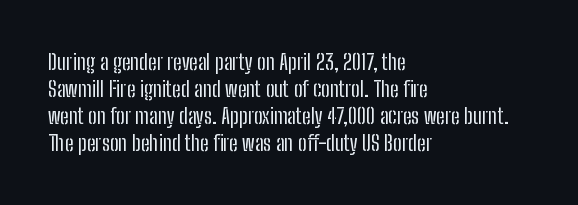
The image shows 22 px text type, upright; set left-aligned, line spacing 1.23x, normal letter spacing, not underlined.
